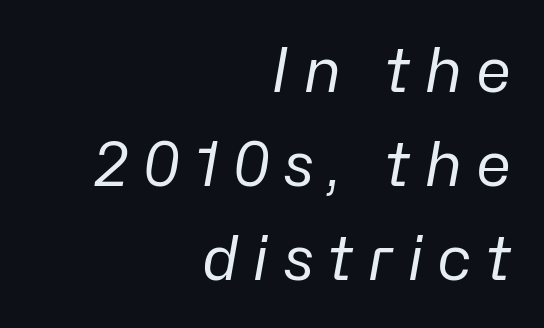
The image shows 61 px regular-weight type, italic (leaning right); set right-aligned, normal line spacing (1.54x), unusually wide letter spacing (+0.22 em), not underlined; low stroke contrast and a medium x-height.
